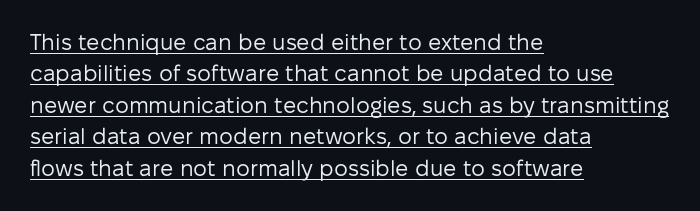
The image shows 22 px text type, upright; set left-aligned, normal line spacing (1.43x), normal letter spacing, underlined.
